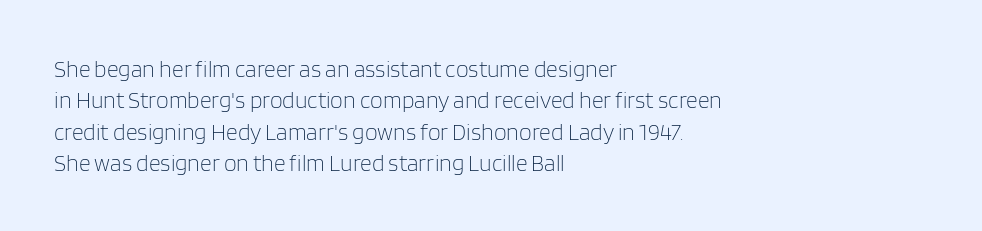
Q: Is the text bold? A: No.
Q: Is the text italic (slanted)? A: No, it is upright.
Q: Is the text underlined? A: No.
Q: How is the paragraph aligned? A: Left-aligned.
Q: Is the spacing between letters normal or unusually wide? A: Normal.
Q: Is the spacing between lines tight, normal or loose? A: Normal.
